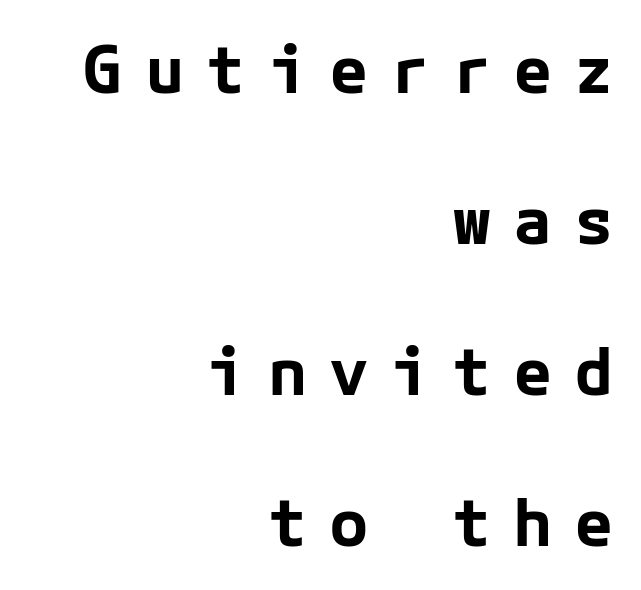
Q: Is the text bold? A: Yes.
Q: Is the text italic (slanted)? A: No, it is upright.
Q: Is the typeface a serif or a sans-serif typeface? A: Sans-serif.
Q: Is the text underlined? A: No.
Q: How is the paragraph aligned? A: Right-aligned.
Q: Is the spacing between letters normal or unusually wide? A: Unusually wide.
Q: Is the spacing between lines tight, normal or loose? A: Loose.
Q: Width (condensed, normal, or wide)? A: Normal.
Q: Stroke contrast? A: Low.
Q: x-height? A: Medium.
